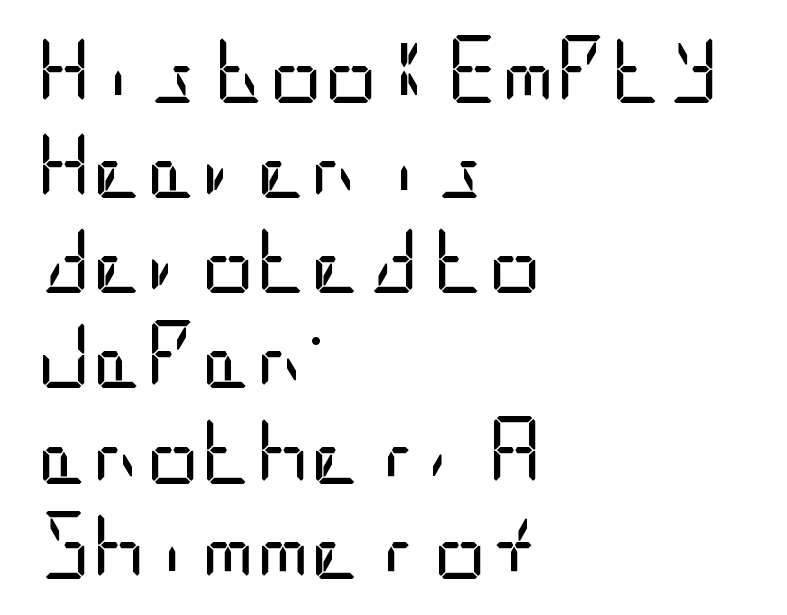
The image shows 67 px regular-weight, condensed sans-serif type, upright; set left-aligned, normal line spacing (1.42x), normal letter spacing, not underlined; low stroke contrast and a large x-height.
